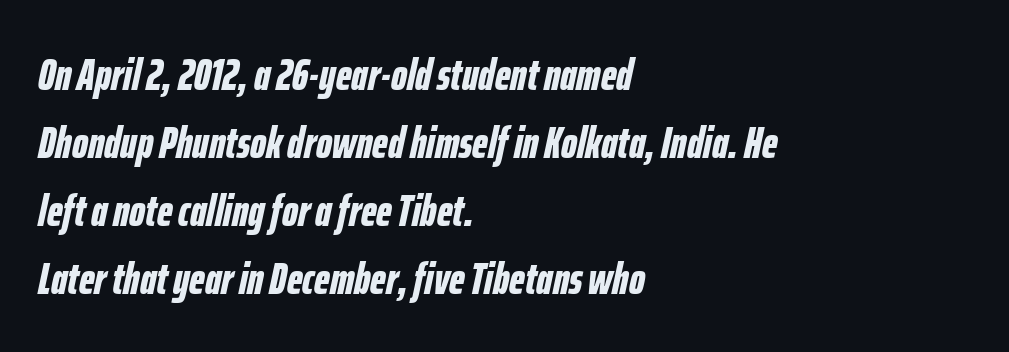
Q: Is the text bold? A: Yes.
Q: Is the text italic (slanted)? A: Yes, it leans right by about 12 degrees.
Q: Is the text underlined? A: No.
Q: How is the paragraph aligned? A: Left-aligned.
Q: Is the spacing between letters normal or unusually wide? A: Normal.
Q: Is the spacing between lines tight, normal or loose? A: Normal.
Q: Width (condensed, normal, or wide)? A: Condensed.
Q: Stroke contrast? A: Low.
Q: x-height? A: Medium.
Q: Monospaced? A: No.
